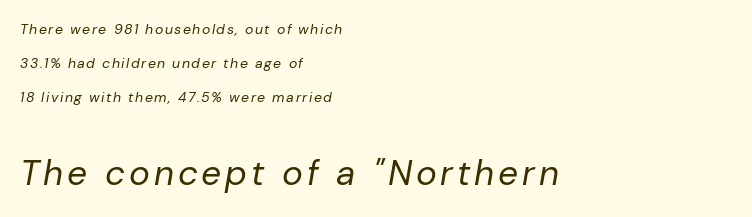
This rendering features lettering with no underline. Small over large — that's the arrangement of the two blocks here. Vertically, the passage feels expansive, rows floating well apart. Where is the straight margin? On the left. The weight tops out at a normal text grade.
